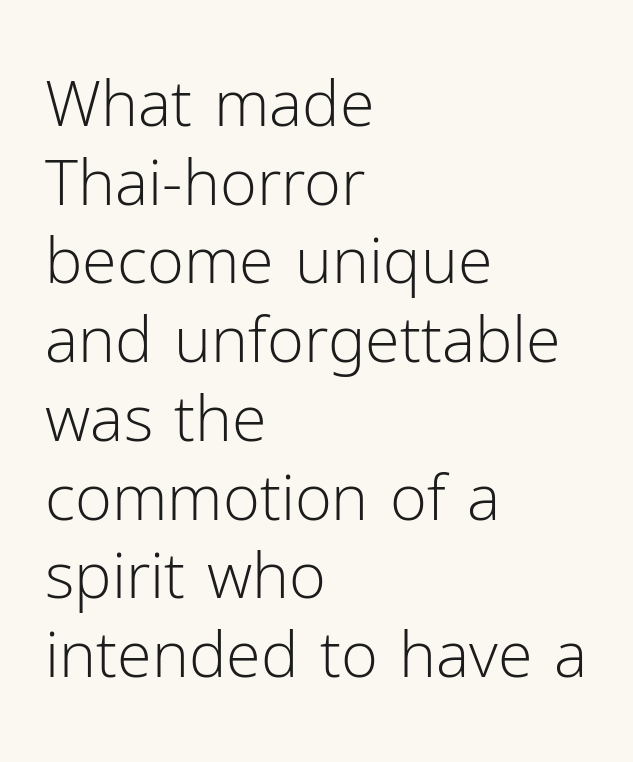
Caption: multi-line text, flush left, ragged right. Vertical spacing — default. Each letter's strokes conclude bluntly, with no projecting serifs. Designer's note — italics off, roman on. These glyphs show unthickened strokes, regular width or finer.
